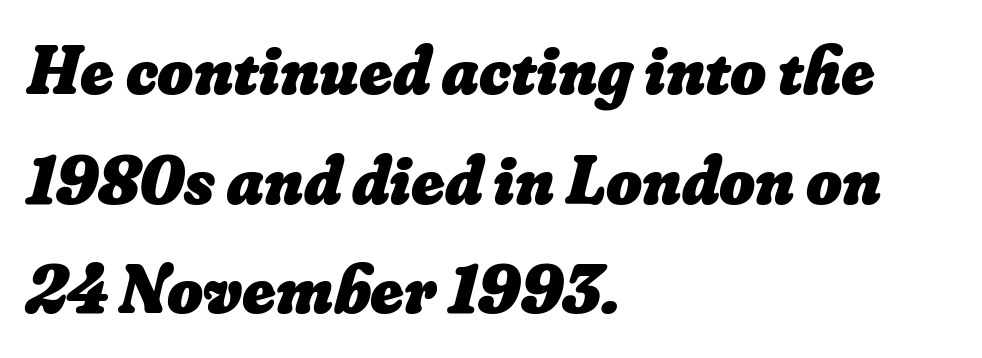
Q: Is the text bold? A: Yes.
Q: Is the text underlined? A: No.
Q: How is the paragraph aligned? A: Left-aligned.
Q: Is the spacing between letters normal or unusually wide? A: Normal.
Q: Is the spacing between lines tight, normal or loose? A: Normal.
Q: Width (condensed, normal, or wide)? A: Normal.
Q: Stroke contrast? A: Low.
Q: x-height? A: Small.
Q: Monospaced? A: No.
